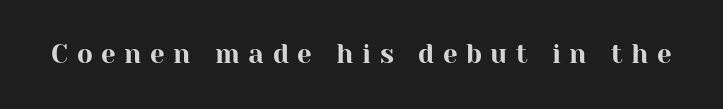
The image shows 26 px text type, upright; set unusually wide letter spacing (+0.33 em), not underlined.
